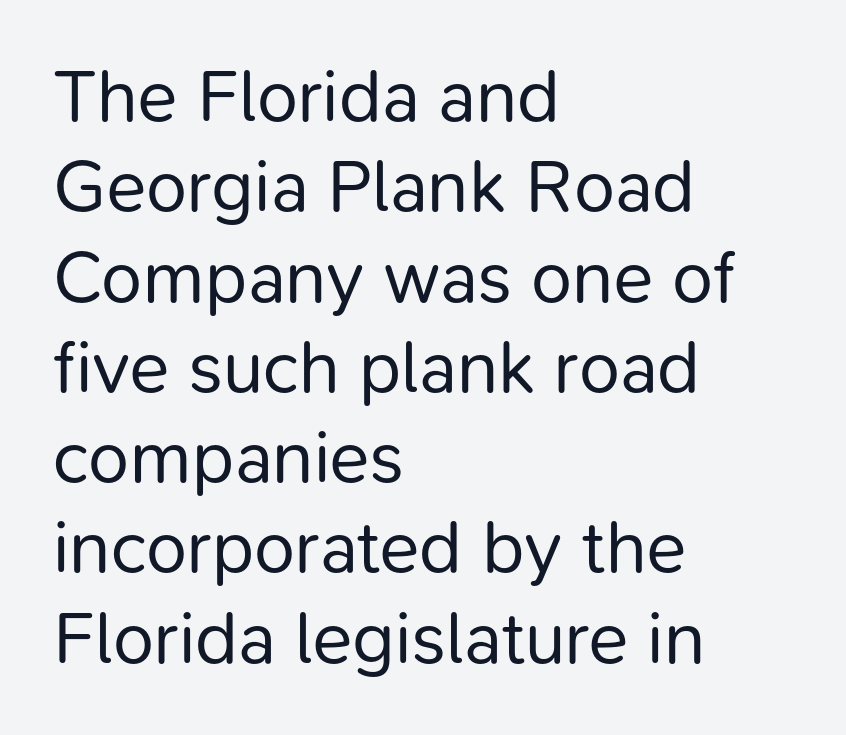
Do the characters align in a grid? No, the font is proportional. No extra ink here — the face is not bold. Descenders are the only things crossing below the line. Compared with typical body copy, the letter spacing here is the same. Teacher's note: observe the even left margin — that is flush-left alignment. This is sans-serif lettering, the kind often seen on screens and signage.
